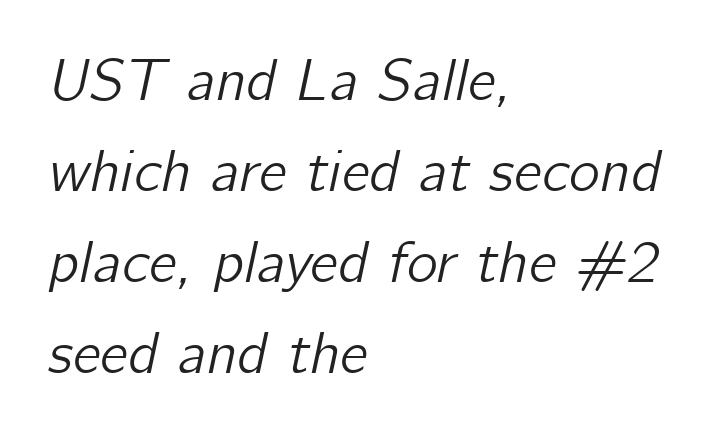
Q: Is the text italic (slanted)? A: Yes, it leans right by about 12 degrees.
Q: Is the text underlined? A: No.
Q: How is the paragraph aligned? A: Left-aligned.
Q: Is the spacing between letters normal or unusually wide? A: Normal.
Q: Is the spacing between lines tight, normal or loose? A: Normal.
Q: Width (condensed, normal, or wide)? A: Normal.
Q: Stroke contrast? A: Low.
Q: x-height? A: Medium.
Q: Monospaced? A: No.
